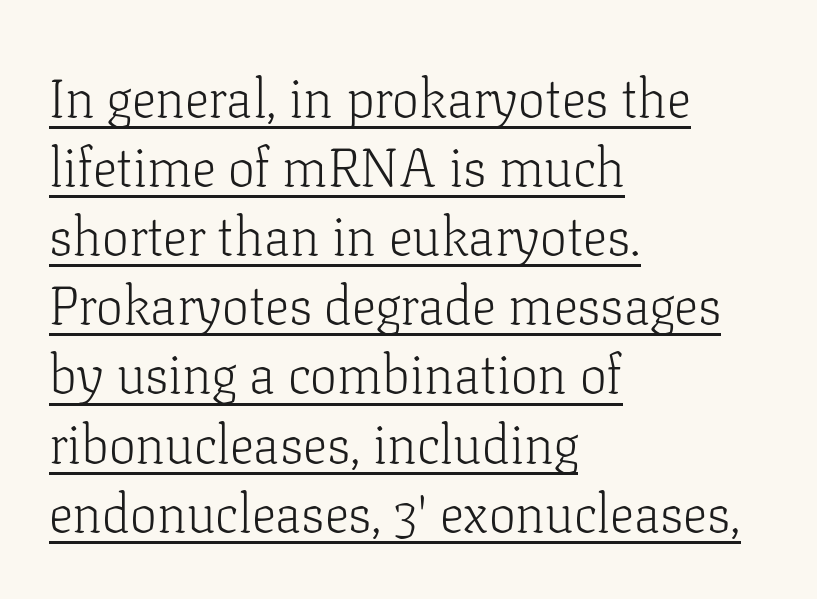
The image shows 54 px light serif type, upright; set left-aligned, normal line spacing (1.28x), normal letter spacing, underlined; low stroke contrast and a medium x-height.
